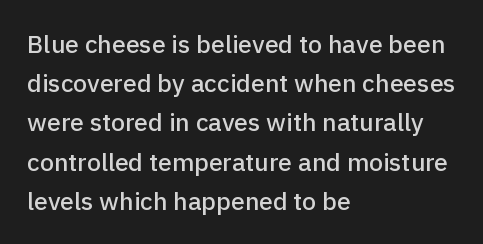
{"italic": "no", "underline": "no", "align": "left", "line_spacing": "normal", "line_spacing_ratio": 1.57, "letter_spacing": "normal", "letter_spacing_em": 0.0, "glyph_px": 25}
